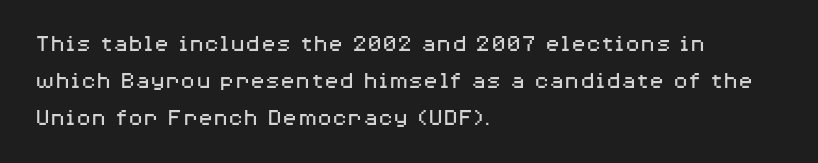
A typesetter would call this leading conventional body-copy spacing. Descender tails drop into unmarked territory. Visually the block forms a straight wall on the left and a jagged coastline on the right. Do the letters lean? They stand straight.
